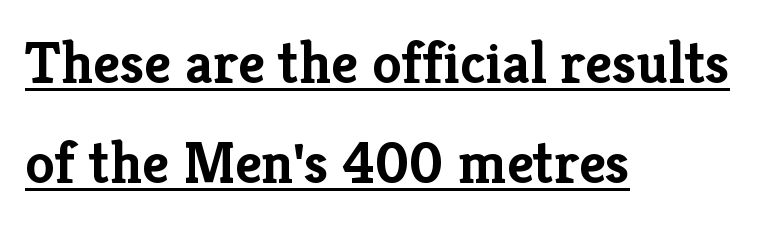
Small tapered or slab feet sit at the stroke ends, so this counts as serif. The leading is moderate, giving the passage an even texture. Compared with typical body copy, the letter spacing here is the same. Varying glyph widths throughout — classic text-font behaviour. Its strokes are broad and dark, the hallmark of bold type.
